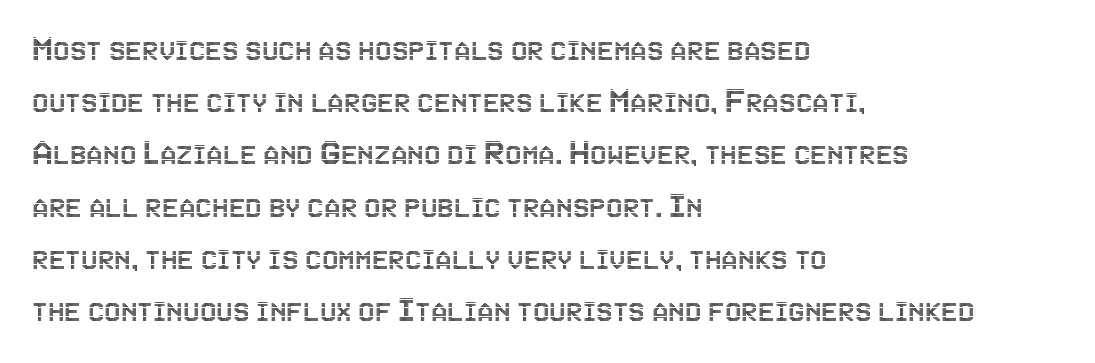
Q: Is the text italic (slanted)? A: No, it is upright.
Q: Is the text underlined? A: No.
Q: How is the paragraph aligned? A: Left-aligned.
Q: Is the spacing between letters normal or unusually wide? A: Normal.
Q: Is the spacing between lines tight, normal or loose? A: Normal.
Q: Width (condensed, normal, or wide)? A: Condensed.
Q: x-height? A: Large.
Q: Monospaced? A: No.
